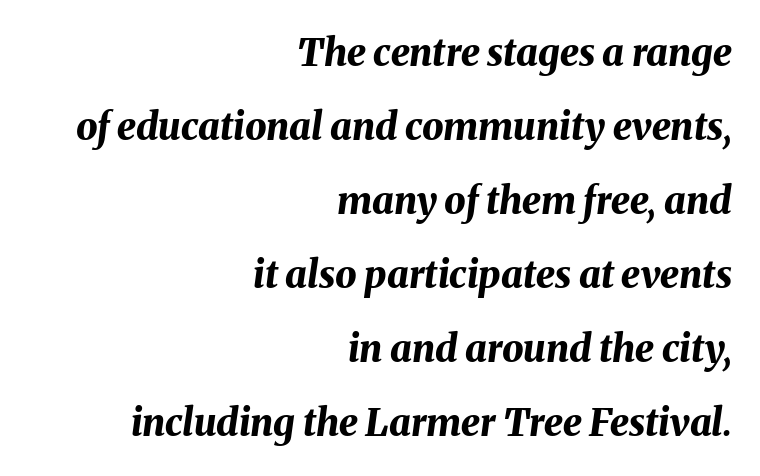
Anything drawn beneath the words? Only blank space. Is the type bold? Yes — the strokes are clearly thick and heavy. A typesetter would call this proportional, since set widths differ per character. The leading is generous, giving the passage an open texture. How are the letters spaced? Ordinarily, with no added tracking. Line endings align vertically; line beginnings do not.
